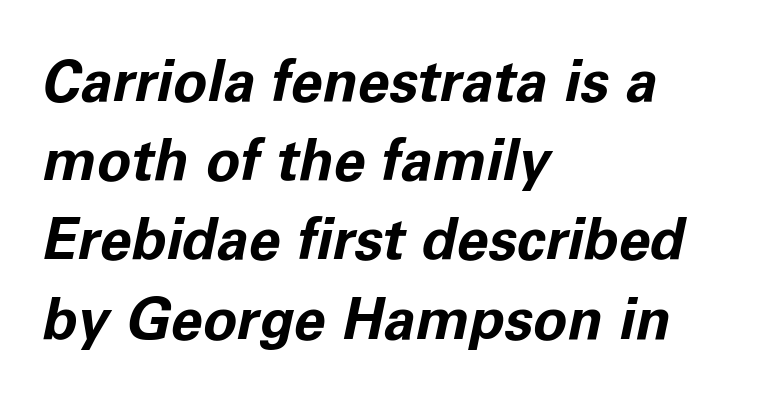
The image shows 57 px bold type, italic (leaning right); set left-aligned, normal line spacing (1.39x), normal letter spacing, not underlined; low stroke contrast and a medium x-height.
